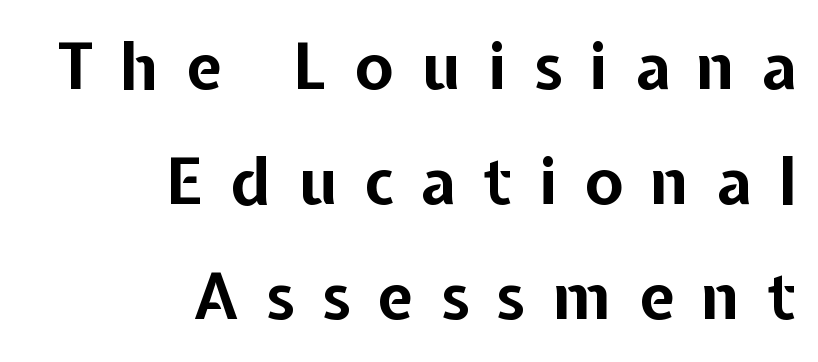
{"serif": "no", "italic": "no", "bold": "yes", "weight": "bold", "width": "normal", "stroke_contrast": "low", "x_height": "medium", "monospaced": "no", "underline": "no", "align": "right", "line_spacing_ratio": 1.8, "letter_spacing": "wide", "letter_spacing_em": 0.43, "glyph_px": 64}
